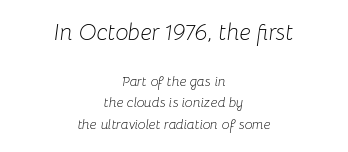
The image shows 23 px text type, italic (leaning right); set centered, normal line spacing (1.57x), normal letter spacing, not underlined; the first (top) block is 1.64x larger.
